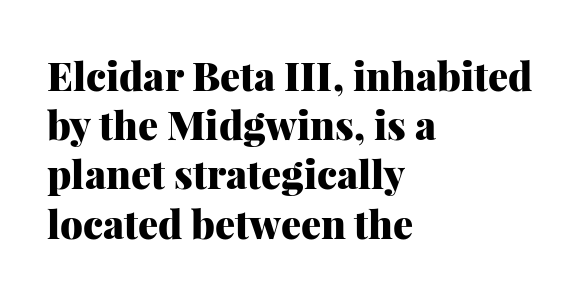
Q: Is the text bold? A: Yes.
Q: Is the text italic (slanted)? A: No, it is upright.
Q: Is the typeface a serif or a sans-serif typeface? A: Serif.
Q: Is the text underlined? A: No.
Q: How is the paragraph aligned? A: Left-aligned.
Q: Is the spacing between letters normal or unusually wide? A: Normal.
Q: Width (condensed, normal, or wide)? A: Normal.
Q: Stroke contrast? A: Medium.
Q: x-height? A: Medium.
Q: Monospaced? A: No.
